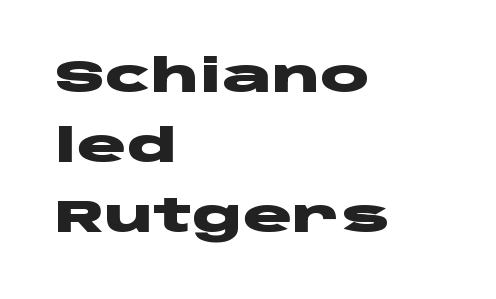
{"serif": "no", "italic": "no", "bold": "yes", "weight": "heavy", "width": "wide", "stroke_contrast": "low", "x_height": "large", "monospaced": "no", "underline": "no", "align": "left", "line_spacing": "normal", "line_spacing_ratio": 1.52, "letter_spacing": "normal", "letter_spacing_em": 0.0, "glyph_px": 46}
